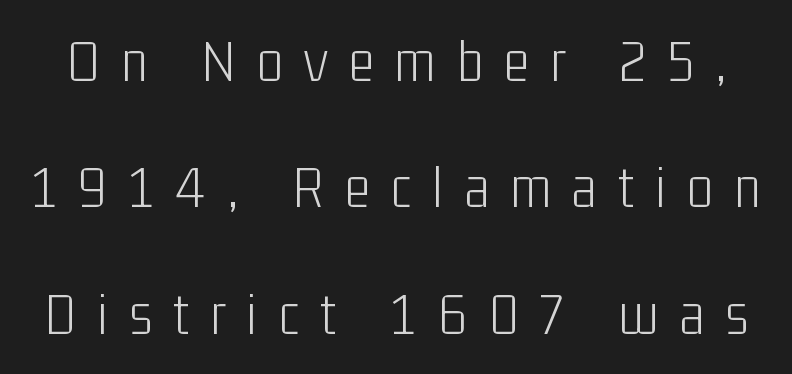
{"serif": "no", "italic": "no", "bold": "no", "weight": "light", "width": "condensed", "stroke_contrast": "low", "x_height": "medium", "monospaced": "no", "underline": "no", "line_spacing": "loose", "line_spacing_ratio": 2.07, "letter_spacing": "wide", "letter_spacing_em": 0.35, "glyph_px": 61}
